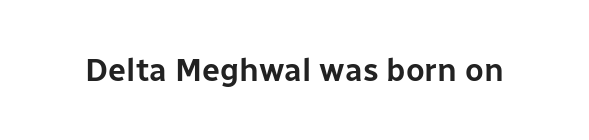
Rendered with straight, roman letterforms. You could not count columns in this text — the font is proportionally spaced. Rule under the text: the space is simply empty. The letters carry no serifs — their stems end cleanly without finishing strokes. This sample uses plain, unmodified letter spacing.
